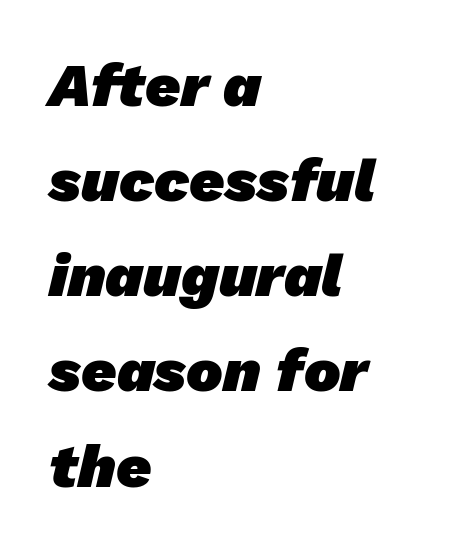
Q: Is the text bold? A: Yes.
Q: Is the typeface a serif or a sans-serif typeface? A: Sans-serif.
Q: Is the text underlined? A: No.
Q: How is the paragraph aligned? A: Left-aligned.
Q: Is the spacing between letters normal or unusually wide? A: Normal.
Q: Is the spacing between lines tight, normal or loose? A: Normal.
Q: Width (condensed, normal, or wide)? A: Normal.
Q: Stroke contrast? A: Low.
Q: x-height? A: Medium.
Q: Monospaced? A: No.
